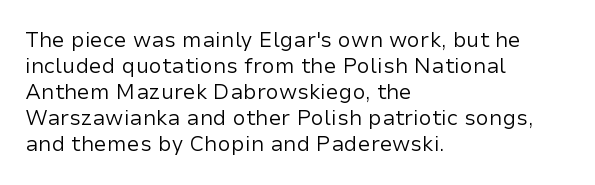
The image shows 21 px text type, upright; set left-aligned, line spacing 1.24x, normal letter spacing, not underlined.
